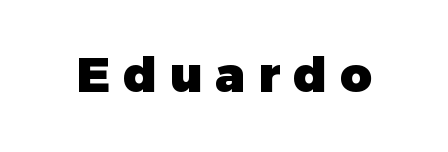
Q: Is the text bold? A: Yes.
Q: Is the text italic (slanted)? A: No, it is upright.
Q: Is the typeface a serif or a sans-serif typeface? A: Sans-serif.
Q: Is the text underlined? A: No.
Q: Is the spacing between letters normal or unusually wide? A: Unusually wide.
Q: Width (condensed, normal, or wide)? A: Normal.
Q: Stroke contrast? A: Low.
Q: x-height? A: Medium.
Q: Monospaced? A: No.
